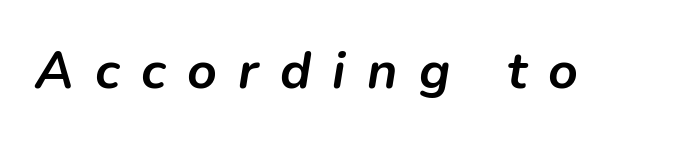
Q: Is the text bold? A: Yes.
Q: Is the text italic (slanted)? A: Yes, it leans right by about 9 degrees.
Q: Is the text underlined? A: No.
Q: Is the spacing between letters normal or unusually wide? A: Unusually wide.
Q: Width (condensed, normal, or wide)? A: Normal.
Q: Stroke contrast? A: Low.
Q: x-height? A: Medium.
Q: Monospaced? A: No.
